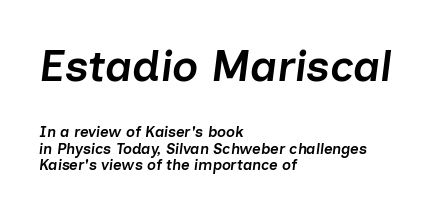
The leading is snug, giving the passage a crowded texture. Default kerning and tracking; the words read as compact shapes. Line starts are locked; line ends wander. The lettering tilts uniformly, giving the passage an italic look. Character size in the leading block exceeds that of the trailing block.
